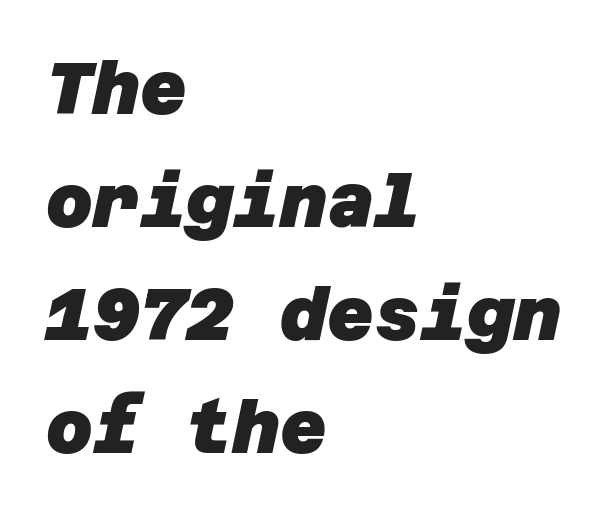
{"serif": "no", "bold": "yes", "weight": "heavy", "width": "normal", "stroke_contrast": "low", "x_height": "large", "underline": "no", "align": "left", "line_spacing": "normal", "line_spacing_ratio": 1.57, "letter_spacing": "normal", "letter_spacing_em": 0.0, "glyph_px": 72}
